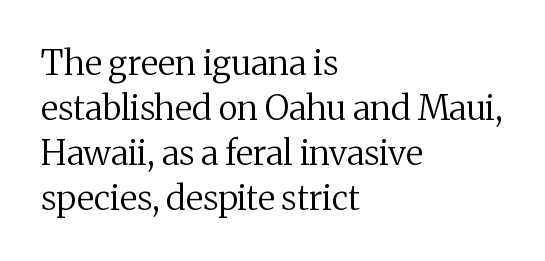
The image shows 34 px regular-weight serif type, upright; set left-aligned, normal line spacing (1.32x), normal letter spacing, not underlined; medium stroke contrast and a medium x-height.
